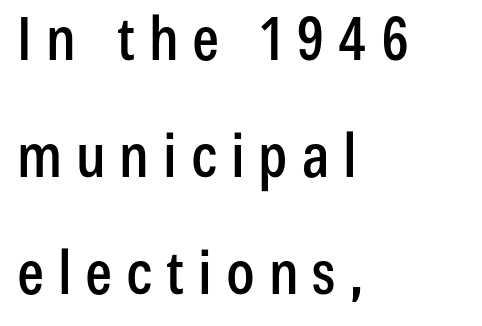
The letters advance in unequal steps, a hallmark of proportional type. Examine the stroke ends and you'll find no serifs. Honestly, there is no underline to notice here at all. Each new line begins a long way beneath the previous one. The rendering inserts visible extra space after every character.
